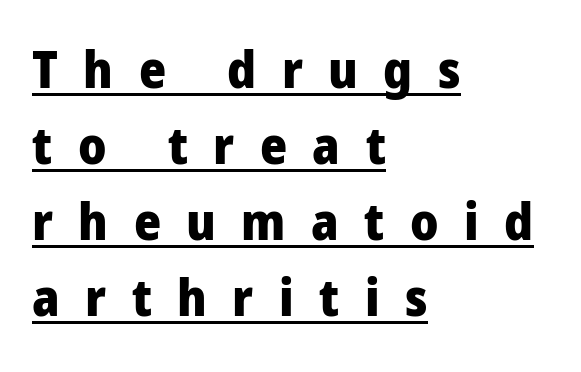
{"serif": "no", "italic": "no", "bold": "yes", "weight": "heavy", "width": "normal", "stroke_contrast": "low", "x_height": "medium", "monospaced": "no", "underline": "yes", "align": "left", "line_spacing": "normal", "line_spacing_ratio": 1.46, "letter_spacing": "wide", "letter_spacing_em": 0.49, "glyph_px": 52}
